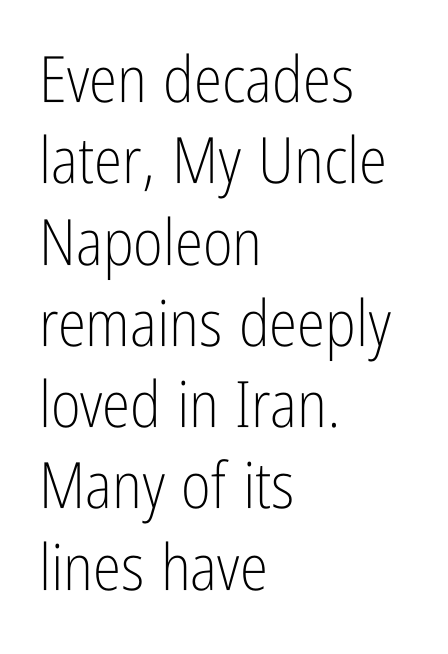
{"serif": "no", "italic": "no", "bold": "no", "weight": "light", "width": "condensed", "stroke_contrast": "low", "x_height": "medium", "monospaced": "no", "underline": "no", "align": "left", "line_spacing": "normal", "line_spacing_ratio": 1.27, "letter_spacing": "normal", "letter_spacing_em": 0.0, "glyph_px": 64}
